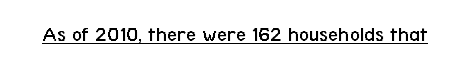
Does a line run under the words? Yes, clearly. Each word holds together tightly as a unit, with standard inter-letter gaps. When letters stand straight like this, we call the style roman or upright. Compared with a typical body face, this is equally light or lighter still.
